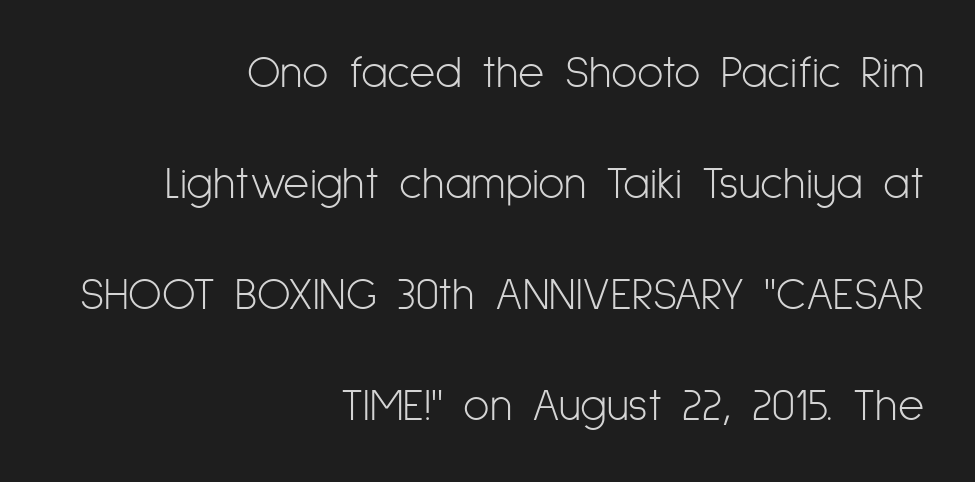
The image shows 45 px light, condensed sans-serif type, upright; set right-aligned, loose line spacing (2.47x), normal letter spacing, not underlined; low stroke contrast and a medium x-height.
